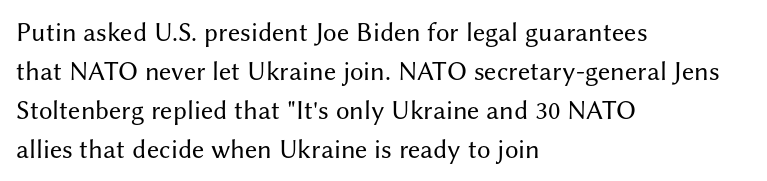
The image shows 27 px text type, upright; set left-aligned, normal line spacing (1.44x), normal letter spacing, not underlined.
